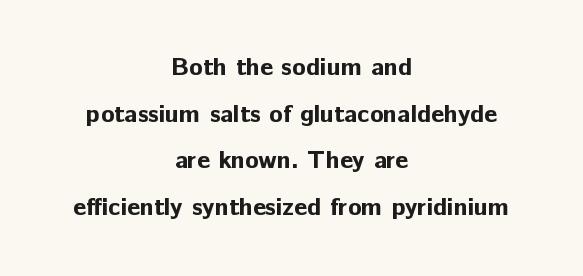
Q: Is the text bold? A: Yes.
Q: Is the text italic (slanted)? A: No, it is upright.
Q: Is the text underlined? A: No.
Q: How is the paragraph aligned? A: Centered.
Q: Is the spacing between letters normal or unusually wide? A: Normal.
